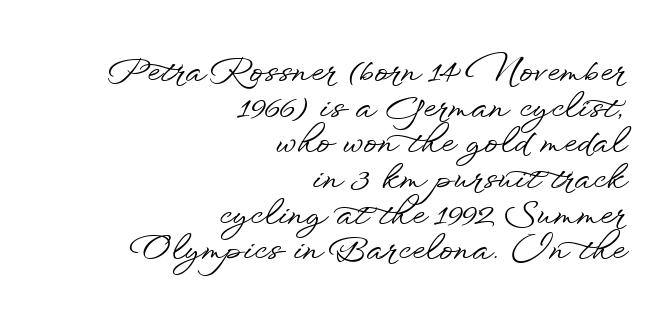
{"serif": "no", "width": "wide", "stroke_contrast": "low", "x_height": "small", "monospaced": "no", "underline": "no", "align": "right", "line_spacing": "tight", "line_spacing_ratio": 1.08, "letter_spacing": "normal", "letter_spacing_em": 0.0, "glyph_px": 33}
